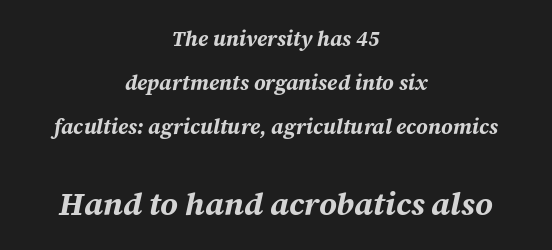
The image shows 32 px bold type, italic (leaning right); set centered, loose line spacing (2.1x), normal letter spacing, not underlined; the second (bottom) block is 1.52x larger; medium stroke contrast and a medium x-height.
